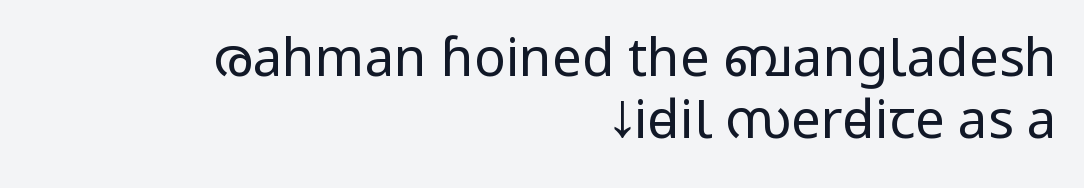
The passage shown is not bold in any degree. The specimen omits any rule beneath the text block's lines. Every row of glyphs terminates at an identical x-position on the right. Think of a printed novel: that variable character pitch is what you see here.
